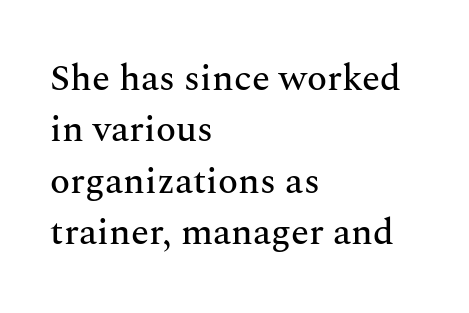
The image shows 37 px serif type, upright; set left-aligned, normal line spacing (1.39x), normal letter spacing, not underlined; medium stroke contrast and a medium x-height.
